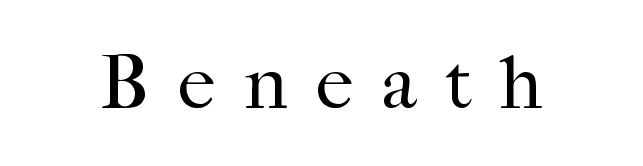
{"serif": "yes", "italic": "no", "bold": "no", "weight": "regular", "width": "normal", "stroke_contrast": "high", "x_height": "medium", "monospaced": "no", "underline": "no", "letter_spacing": "wide", "letter_spacing_em": 0.37, "glyph_px": 76}
